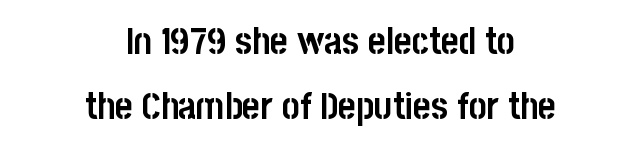
{"serif": "no", "italic": "no", "bold": "yes", "weight": "semibold", "width": "condensed", "stroke_contrast": "low", "x_height": "large", "monospaced": "no", "underline": "no", "align": "center", "line_spacing": "normal", "line_spacing_ratio": 1.7, "letter_spacing": "normal", "letter_spacing_em": 0.0, "glyph_px": 38}
